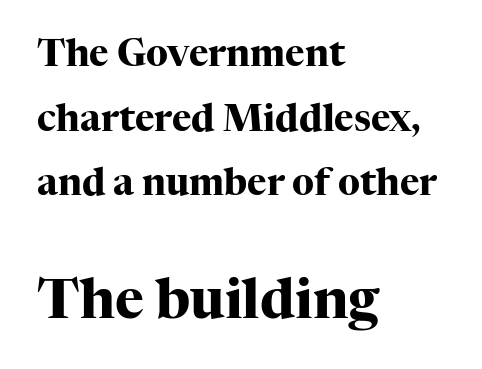
The image shows 55 px heavy serif type, upright; set left-aligned, line spacing 1.75x, normal letter spacing, not underlined; the second (bottom) block is 1.49x larger; high stroke contrast and a medium x-height.
